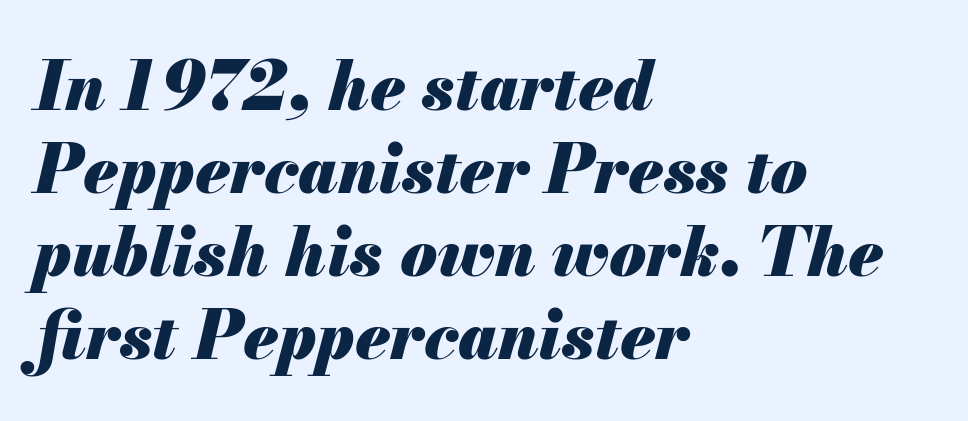
Q: Is the text bold? A: Yes.
Q: Is the text italic (slanted)? A: Yes, it leans right by about 13 degrees.
Q: Is the text underlined? A: No.
Q: How is the paragraph aligned? A: Left-aligned.
Q: Is the spacing between letters normal or unusually wide? A: Normal.
Q: Width (condensed, normal, or wide)? A: Normal.
Q: Stroke contrast? A: Medium.
Q: x-height? A: Small.
Q: Monospaced? A: No.
